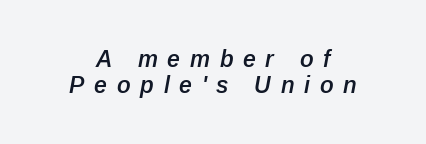
In terms of posture, this sample is oblique. How would I describe the line gaps? Narrow and economical. A semibold gives these letters moderate extra thickness, short of bold. The rendering inserts visible extra space after every character. Bare-footed words on every line.
